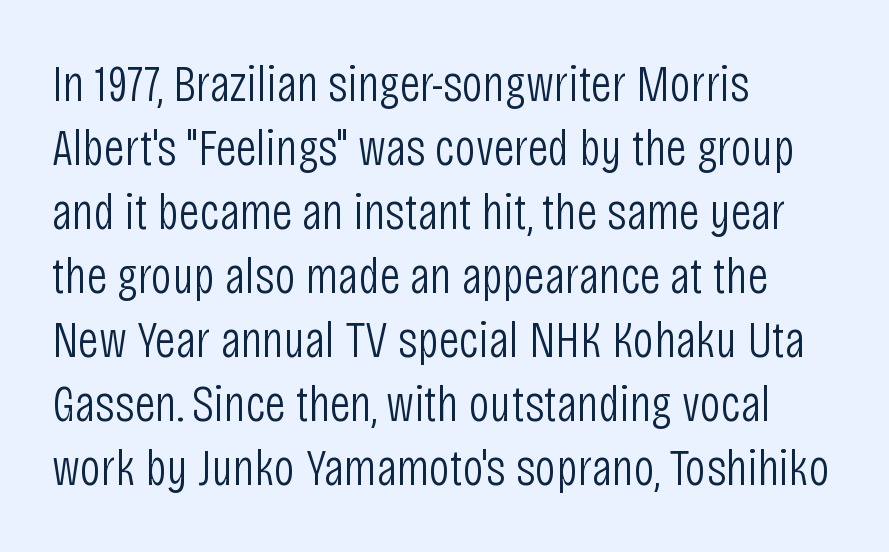
The image shows 52 px light, condensed sans-serif type, upright; set left-aligned, line spacing 1.23x, normal letter spacing, not underlined; low stroke contrast and a large x-height.
